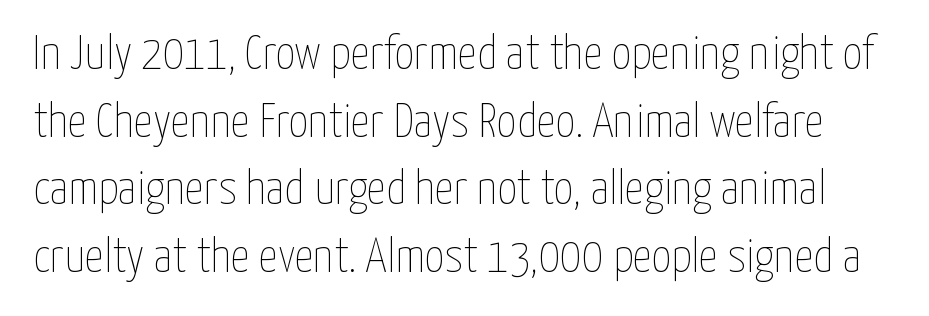
Q: Is the text bold? A: No.
Q: Is the text italic (slanted)? A: No, it is upright.
Q: Is the text underlined? A: No.
Q: Is the spacing between letters normal or unusually wide? A: Normal.
Q: Is the spacing between lines tight, normal or loose? A: Normal.
Q: Width (condensed, normal, or wide)? A: Condensed.
Q: Stroke contrast? A: Low.
Q: x-height? A: Medium.
Q: Monospaced? A: No.
